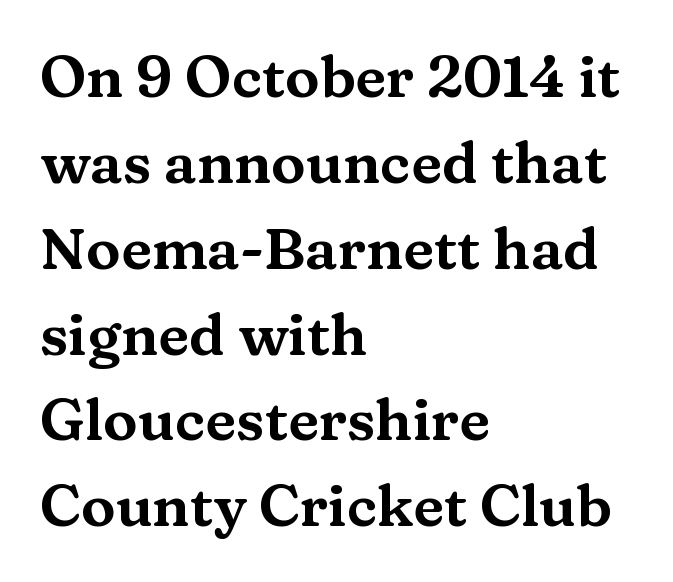
{"serif": "yes", "italic": "no", "width": "wide", "stroke_contrast": "medium", "x_height": "medium", "monospaced": "no", "underline": "no", "align": "left", "line_spacing": "normal", "line_spacing_ratio": 1.48, "letter_spacing": "normal", "letter_spacing_em": 0.0, "glyph_px": 58}
